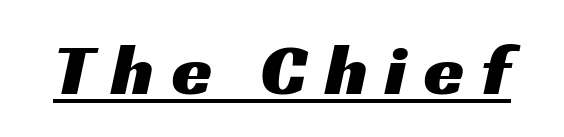
{"serif": "no", "width": "wide", "stroke_contrast": "medium", "x_height": "medium", "monospaced": "no", "underline": "yes", "letter_spacing": "wide", "letter_spacing_em": 0.24, "glyph_px": 73}
